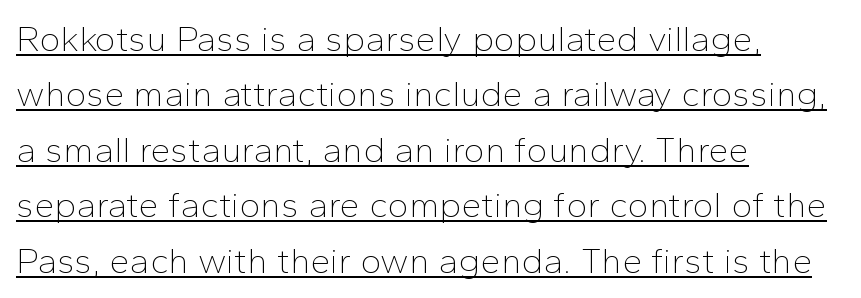
Q: Is the text bold? A: No.
Q: Is the text italic (slanted)? A: No, it is upright.
Q: Is the typeface a serif or a sans-serif typeface? A: Sans-serif.
Q: Is the text underlined? A: Yes.
Q: How is the paragraph aligned? A: Left-aligned.
Q: Is the spacing between letters normal or unusually wide? A: Normal.
Q: Is the spacing between lines tight, normal or loose? A: Normal.
Q: Width (condensed, normal, or wide)? A: Normal.
Q: Stroke contrast? A: Low.
Q: x-height? A: Medium.
Q: Monospaced? A: No.
